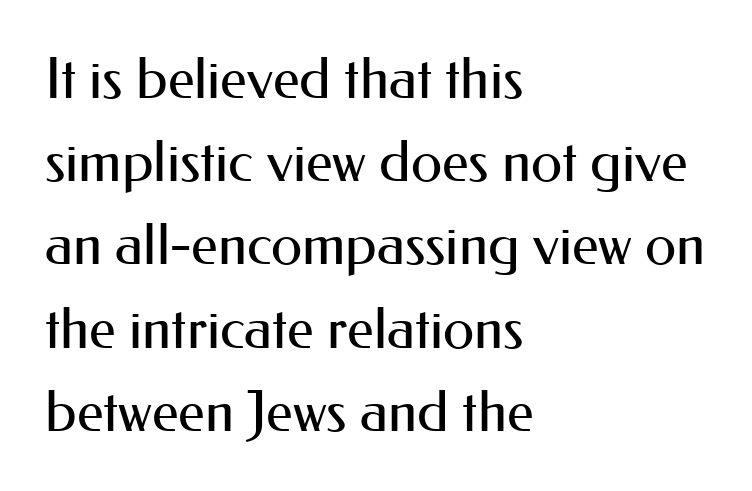
Is the block centered? No — it sits flush against the left margin. The font family rendered here belongs to the sans-serif group. Posture: vertical. The string is rendered with underlining switched off.
